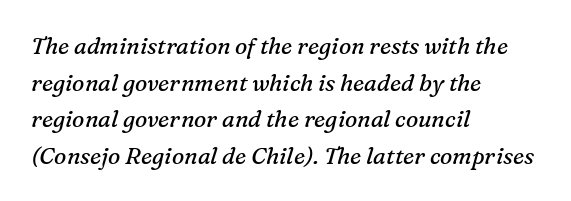
The image shows 23 px text type, italic (leaning right); set left-aligned, normal line spacing (1.59x), normal letter spacing, not underlined.
